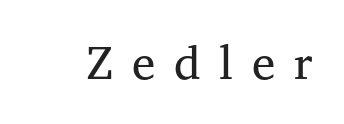
Q: Is the text bold? A: No.
Q: Is the text italic (slanted)? A: No, it is upright.
Q: Is the typeface a serif or a sans-serif typeface? A: Serif.
Q: Is the text underlined? A: No.
Q: Is the spacing between letters normal or unusually wide? A: Unusually wide.
Q: Width (condensed, normal, or wide)? A: Normal.
Q: Stroke contrast? A: Medium.
Q: x-height? A: Medium.
Q: Monospaced? A: No.
